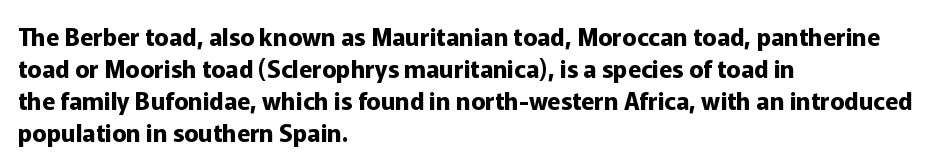
{"italic": "no", "bold": "yes", "underline": "no", "align": "left", "line_spacing": "normal", "line_spacing_ratio": 1.33, "letter_spacing": "normal", "letter_spacing_em": 0.0, "glyph_px": 24}
